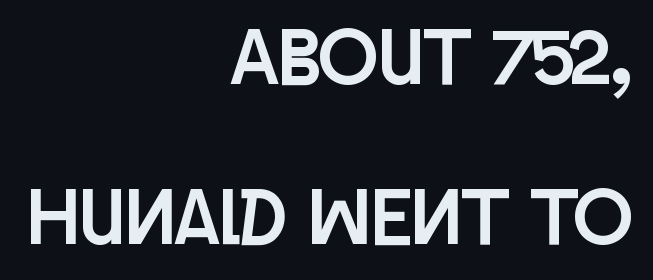
The image shows 79 px condensed sans-serif type, upright; set right-aligned, loose line spacing (2.02x), normal letter spacing, not underlined; low stroke contrast and a large x-height.
